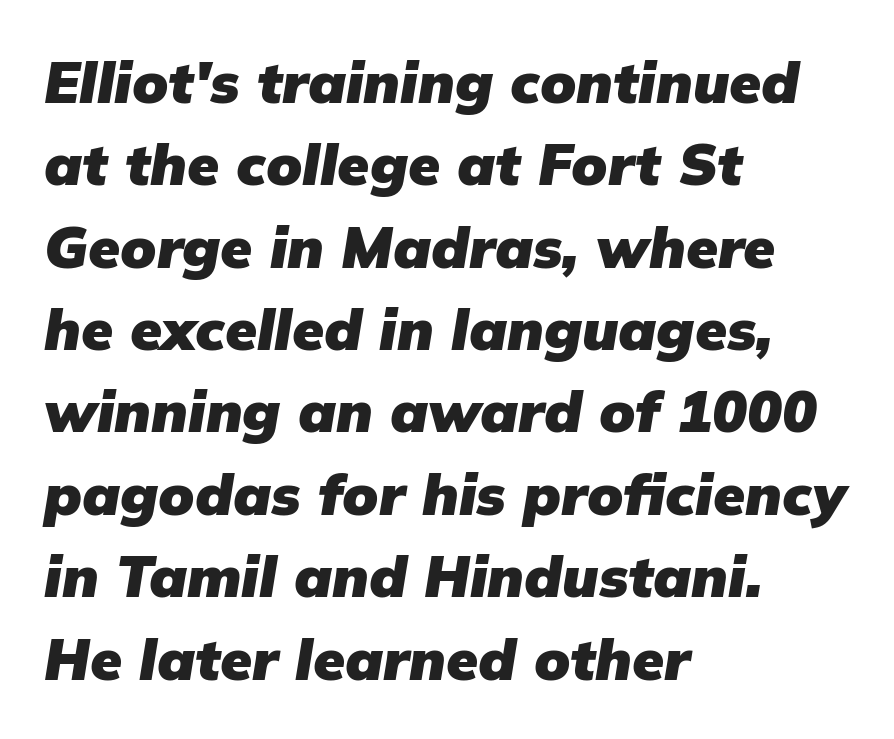
The face used here is rendered with its standard letterfit. Check under the words: just untouched page. This sample has the flowing, uneven cadence of proportional lettering. Visually the block forms a straight wall on the left and a jagged coastline on the right. Weight: bold. Quick note: italic.
